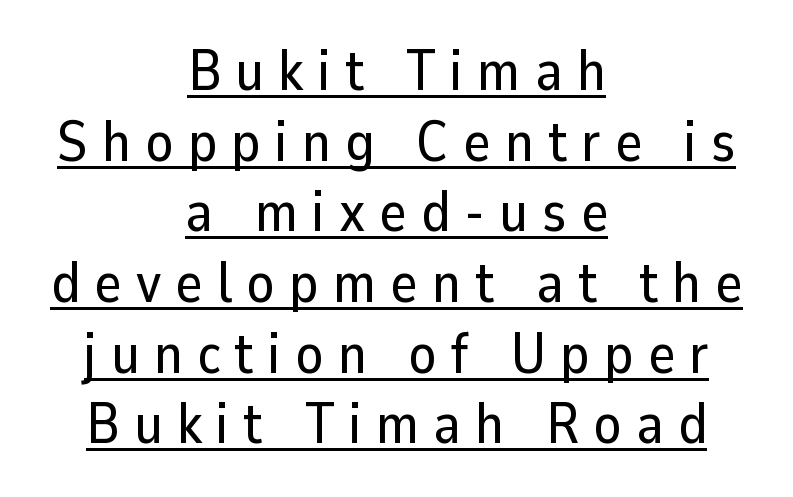
Q: Is the text italic (slanted)? A: No, it is upright.
Q: Is the typeface a serif or a sans-serif typeface? A: Sans-serif.
Q: Is the text underlined? A: Yes.
Q: How is the paragraph aligned? A: Centered.
Q: Is the spacing between letters normal or unusually wide? A: Unusually wide.
Q: Width (condensed, normal, or wide)? A: Normal.
Q: Stroke contrast? A: Low.
Q: x-height? A: Medium.
Q: Monospaced? A: No.
